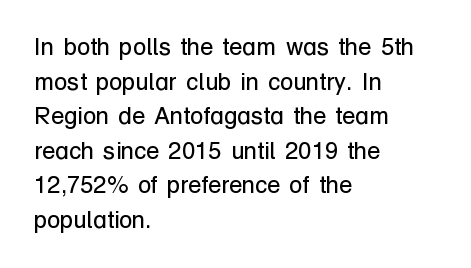
{"italic": "no", "bold": "no", "underline": "no", "align": "left", "line_spacing": "normal", "line_spacing_ratio": 1.44, "letter_spacing": "normal", "letter_spacing_em": 0.0, "glyph_px": 24}
